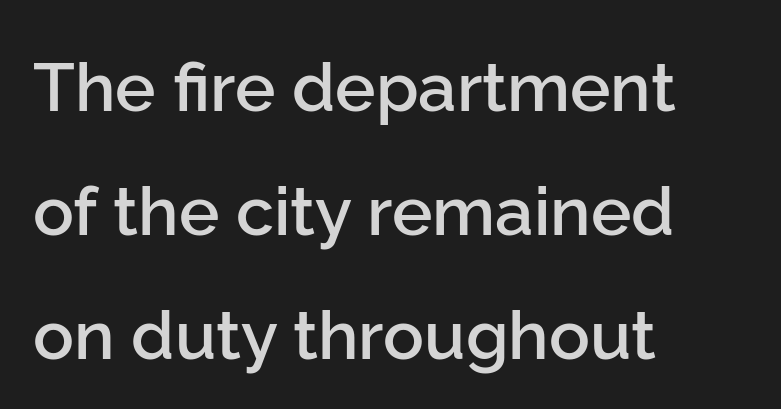
{"serif": "no", "italic": "no", "bold": "semi", "weight": "semibold", "width": "normal", "stroke_contrast": "low", "x_height": "medium", "monospaced": "no", "underline": "no", "align": "left", "line_spacing_ratio": 1.82, "letter_spacing": "normal", "letter_spacing_em": 0.0, "glyph_px": 68}
